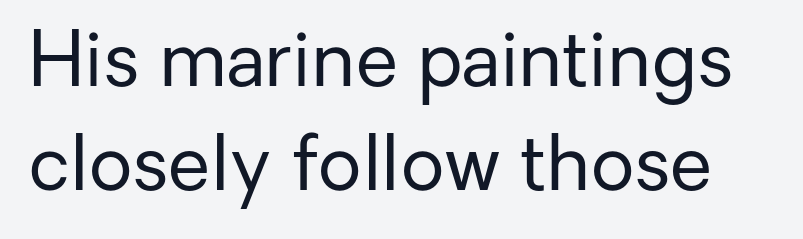
Nothing unusual about the tracking: characters are spaced as the font intends. Every character sits straight up, as roman type does. Think of a printed novel: that variable character pitch is what you see here. The strokes are not fattened; the text isn't bold. The specimen omits any rule beneath the text block's lines.
